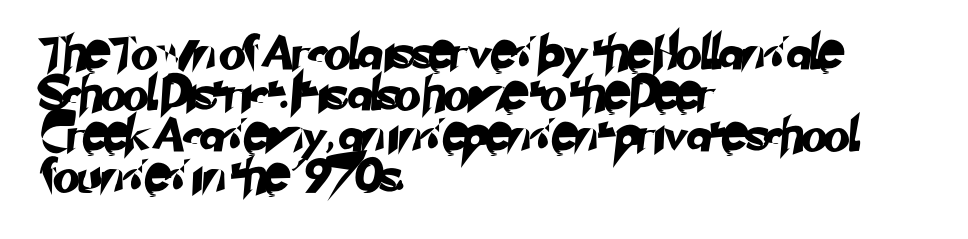
The image shows 34 px sans-serif type; set left-aligned, line spacing 1.21x, normal letter spacing, not underlined; low stroke contrast and a small x-height.
